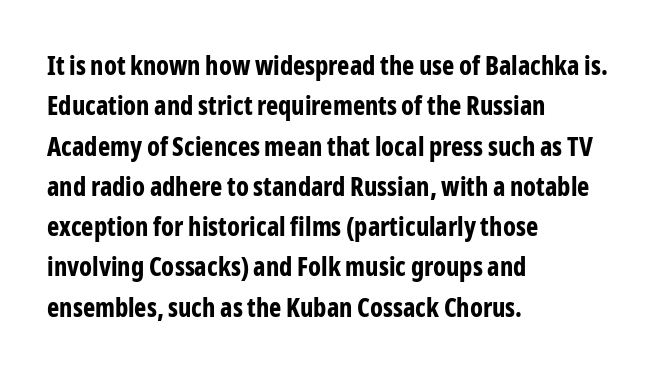
A classic flush-left, rag-right setting is used for this passage. Rows of type keep a routine distance in the vertical direction. Descenders are the only things crossing below the line. The strokes are fattened all the way to bold. Tracking value appears to be zero — textbook default spacing.
